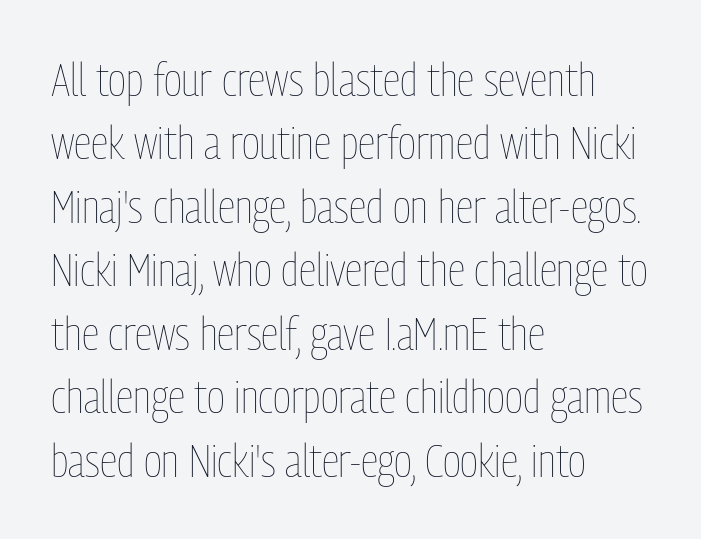
The image shows 46 px thin, condensed type, upright; set left-aligned, normal line spacing (1.38x), normal letter spacing, not underlined; low stroke contrast and a medium x-height.
